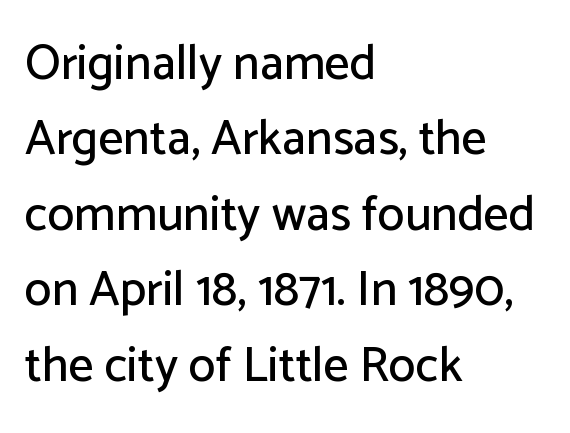
There is no visible air inserted between adjacent glyphs. The characters display no serif detailing; their extremities are plain. Decoration check: the copy has no underline. The line-height multiplier appears to be the usual default.
